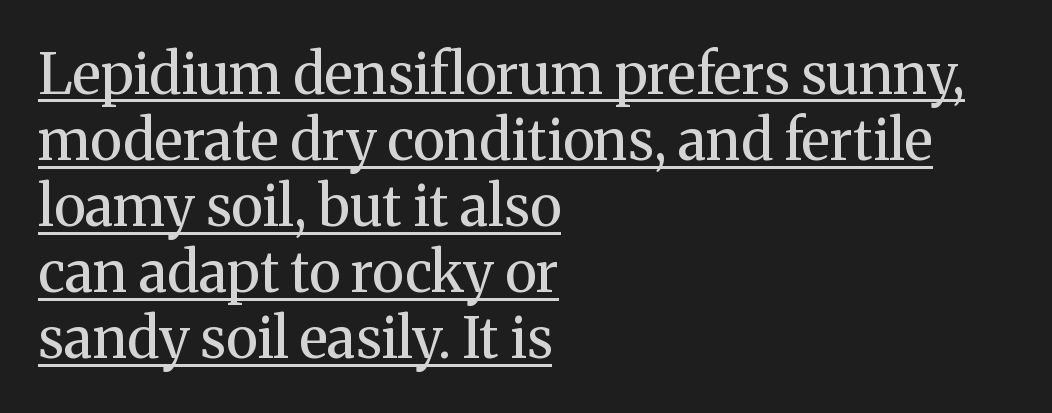
{"serif": "yes", "italic": "no", "bold": "no", "weight": "regular", "width": "normal", "stroke_contrast": "medium", "x_height": "medium", "monospaced": "no", "underline": "yes", "align": "left", "line_spacing_ratio": 1.18, "letter_spacing": "normal", "letter_spacing_em": 0.0, "glyph_px": 56}
